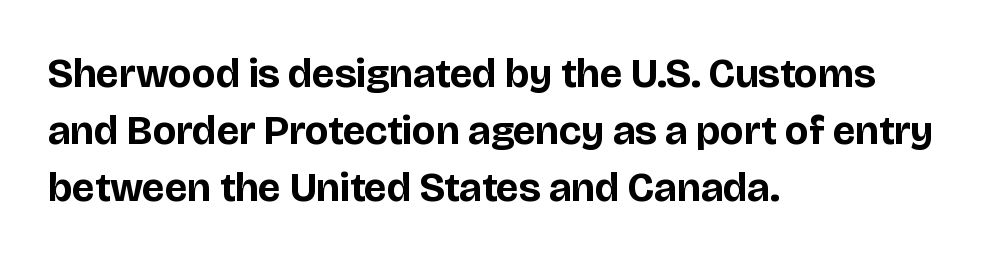
The image shows 41 px bold sans-serif type, upright; set left-aligned, normal line spacing (1.39x), normal letter spacing, not underlined; low stroke contrast and a large x-height.
